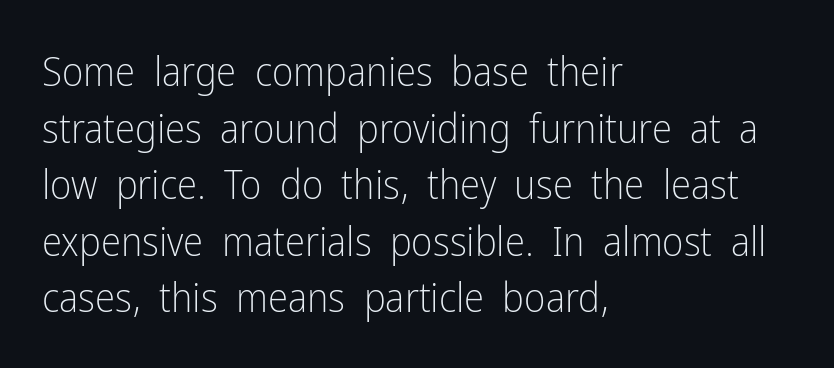
{"serif": "no", "italic": "no", "bold": "no", "weight": "light", "width": "condensed", "stroke_contrast": "low", "x_height": "medium", "monospaced": "no", "underline": "no", "align": "left", "line_spacing": "normal", "line_spacing_ratio": 1.38, "letter_spacing": "normal", "letter_spacing_em": 0.0, "glyph_px": 41}
